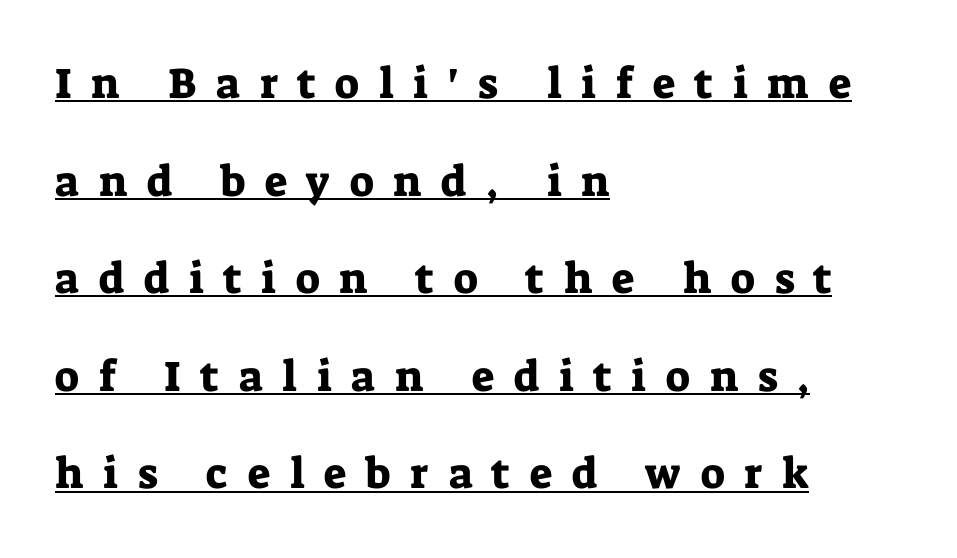
Q: Is the text italic (slanted)? A: No, it is upright.
Q: Is the typeface a serif or a sans-serif typeface? A: Serif.
Q: Is the text underlined? A: Yes.
Q: How is the paragraph aligned? A: Left-aligned.
Q: Is the spacing between letters normal or unusually wide? A: Unusually wide.
Q: Is the spacing between lines tight, normal or loose? A: Loose.
Q: Width (condensed, normal, or wide)? A: Normal.
Q: Stroke contrast? A: Low.
Q: x-height? A: Medium.
Q: Monospaced? A: No.
